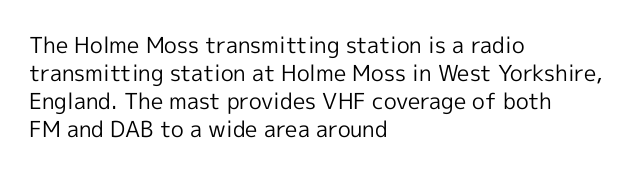
Q: Is the text bold? A: No.
Q: Is the text italic (slanted)? A: No, it is upright.
Q: Is the text underlined? A: No.
Q: How is the paragraph aligned? A: Left-aligned.
Q: Is the spacing between letters normal or unusually wide? A: Normal.
Q: Is the spacing between lines tight, normal or loose? A: Normal.
